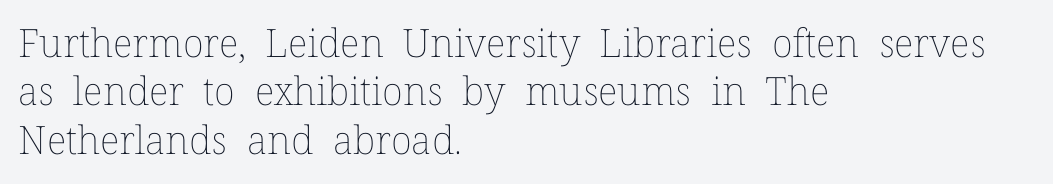
{"italic": "no", "bold": "no", "weight": "thin", "width": "normal", "stroke_contrast": "low", "x_height": "medium", "monospaced": "no", "underline": "no", "align": "left", "line_spacing_ratio": 1.24, "letter_spacing": "normal", "letter_spacing_em": 0.0, "glyph_px": 39}
